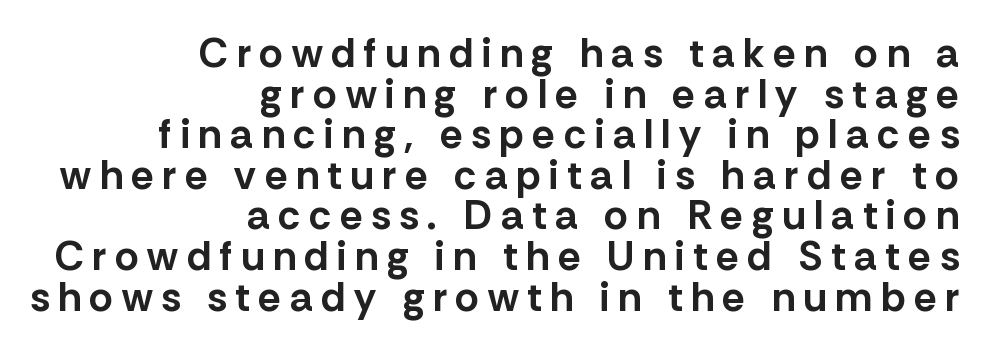
The image shows 41 px bold sans-serif type, upright; set right-aligned, tight line spacing (0.99x), unusually wide letter spacing (+0.21 em), not underlined; low stroke contrast and a medium x-height.
